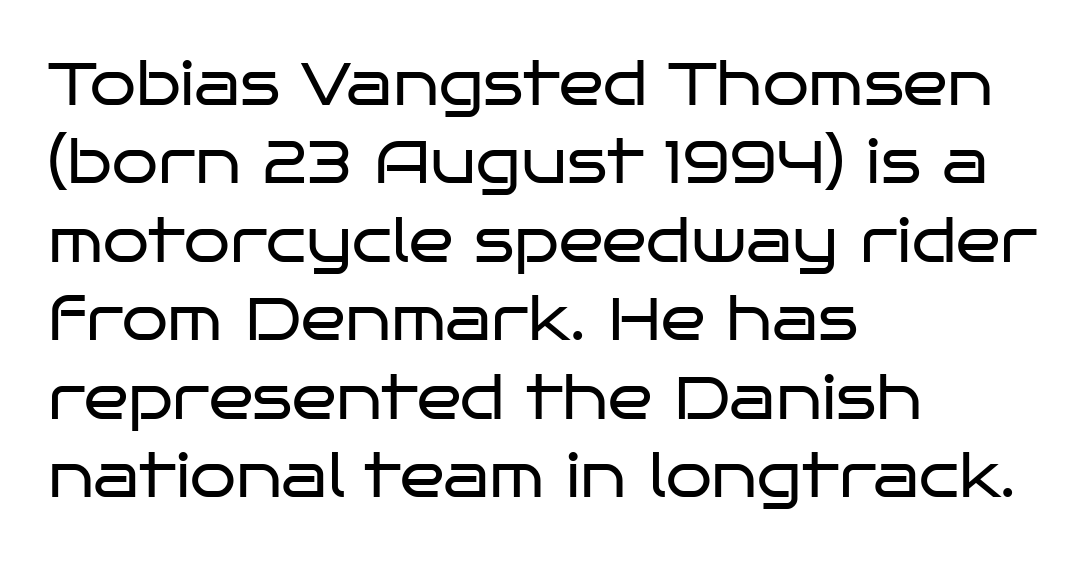
Horizontal alignment here is leftward, the default for most running prose. Look at the bottom of the vertical strokes: they stop flat, with no serifs. No chunkiness to these letters — they're not bold. The tracking reads as untouched default to a designer's eye. Designer's note — italics off, roman on. The foot of each line stays bare and open.
